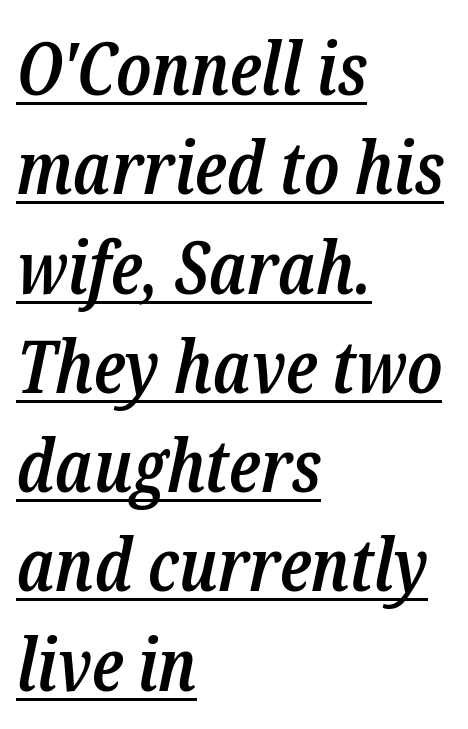
{"serif": "yes", "italic": "yes", "lean": "right", "slant_degrees": 12, "bold": "semi", "weight": "semibold", "width": "condensed", "stroke_contrast": "low", "x_height": "medium", "monospaced": "no", "underline": "yes", "align": "left", "line_spacing": "normal", "line_spacing_ratio": 1.36, "letter_spacing": "normal", "letter_spacing_em": 0.0, "glyph_px": 73}
